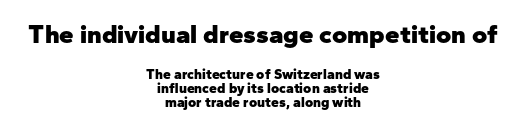
{"italic": "no", "bold": "yes", "underline": "no", "align": "center", "line_spacing": "tight", "line_spacing_ratio": 1.0, "letter_spacing": "normal", "letter_spacing_em": 0.0, "larger_block": "first", "size_ratio": 1.86, "glyph_px": 26}
